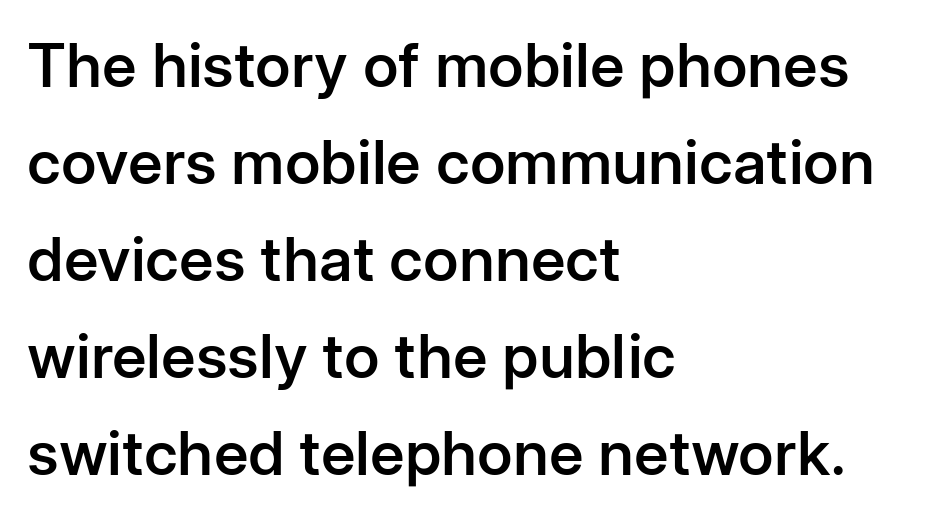
The image shows 61 px semibold sans-serif type, upright; set left-aligned, normal line spacing (1.59x), normal letter spacing, not underlined; low stroke contrast and a medium x-height.
